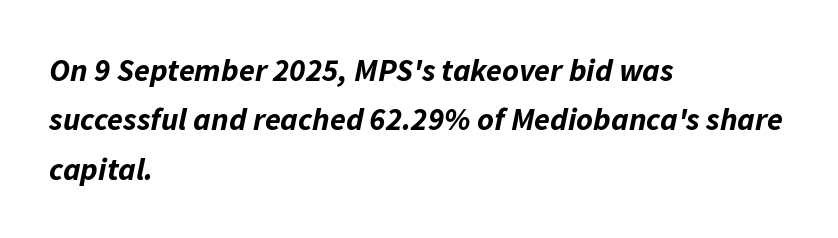
Does extra space separate the letters? No, they use regular spacing. Bare-footed words on every line. Rendered with sloped, italic letterforms. What weight is shown? A full bold with thick strokes.
